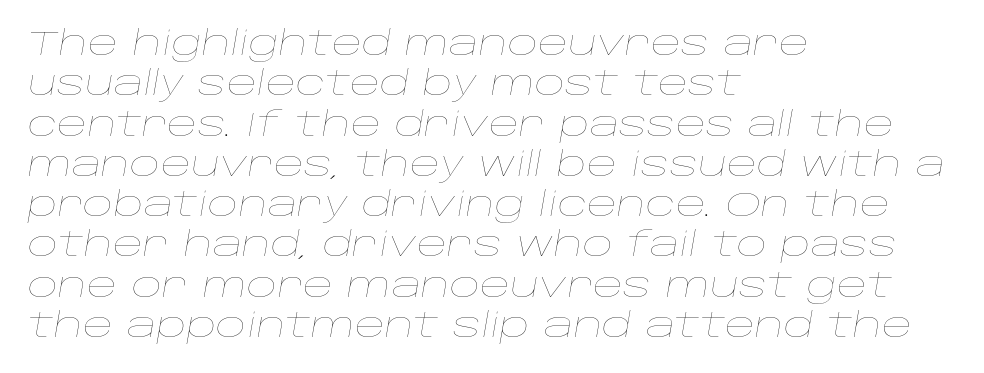
If you drew a ruler down the left edge, every line would touch it. Rendered with sloped, italic letterforms. No heavy texture on the line: the type isn't bold. Is this a fixed-width face? No — the glyphs have proportional, varying widths.
